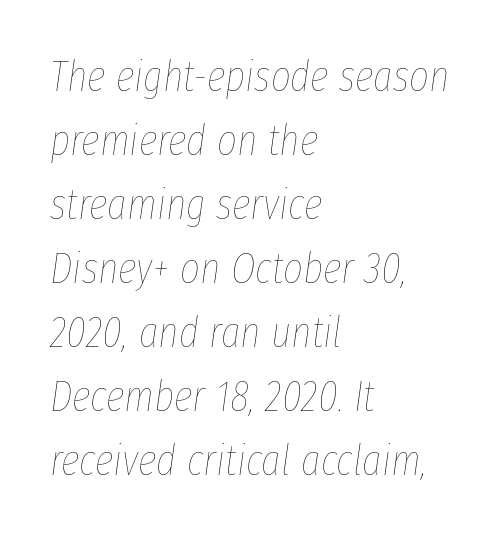
{"italic": "yes", "lean": "right", "slant_degrees": 8, "bold": "no", "weight": "thin", "width": "condensed", "stroke_contrast": "low", "x_height": "medium", "monospaced": "no", "underline": "no", "align": "left", "line_spacing": "normal", "line_spacing_ratio": 1.49, "letter_spacing": "normal", "letter_spacing_em": 0.0, "glyph_px": 43}
